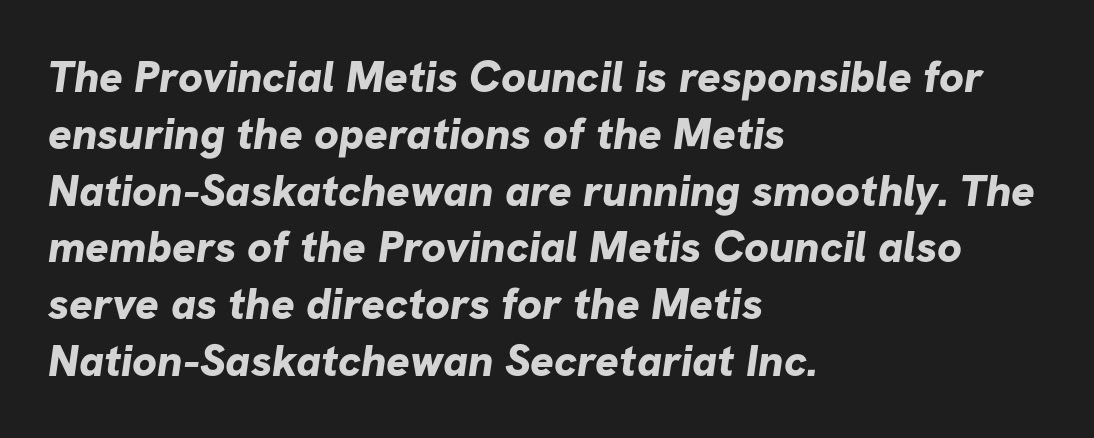
{"serif": "no", "bold": "yes", "weight": "bold", "width": "normal", "stroke_contrast": "low", "x_height": "medium", "monospaced": "no", "underline": "no", "align": "left", "line_spacing": "normal", "line_spacing_ratio": 1.29, "letter_spacing": "normal", "letter_spacing_em": 0.0, "glyph_px": 44}
